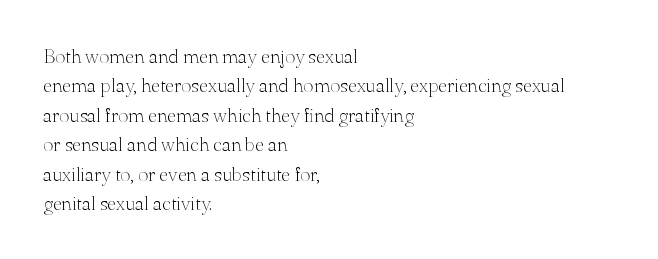
{"italic": "no", "bold": "no", "underline": "no", "align": "left", "line_spacing": "normal", "line_spacing_ratio": 1.47, "letter_spacing": "normal", "letter_spacing_em": 0.0, "glyph_px": 20}
